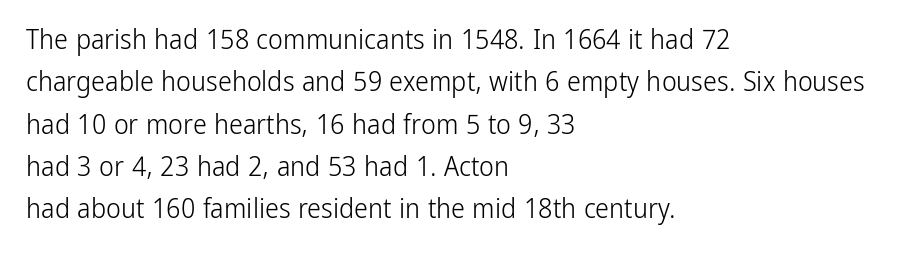
The typesetter chose a ragged-right arrangement here. The rows are spaced the way most documents space them. Rule under the text: the space is simply empty. You could call the tracking neutral — neither tight nor loose. Do the letters lean? They stand straight. This sample has the flowing, uneven cadence of proportional lettering.
